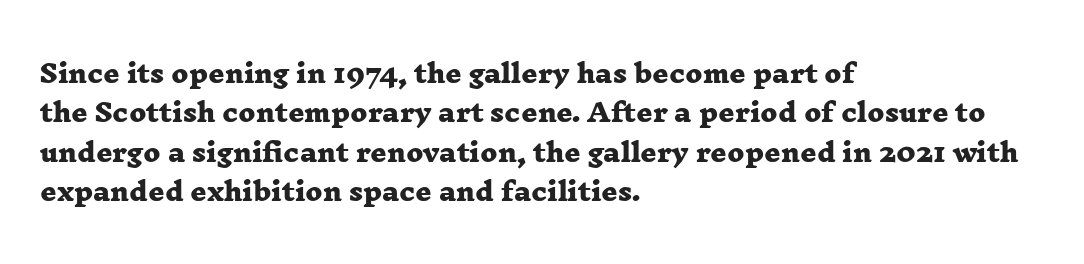
The image shows 25 px bold type; set left-aligned, normal line spacing (1.58x), normal letter spacing, not underlined.
